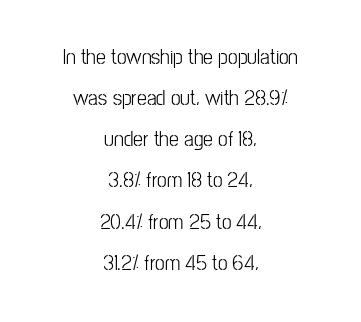
{"italic": "no", "bold": "no", "underline": "no", "align": "center", "line_spacing_ratio": 1.87, "letter_spacing": "normal", "letter_spacing_em": 0.0, "glyph_px": 22}
